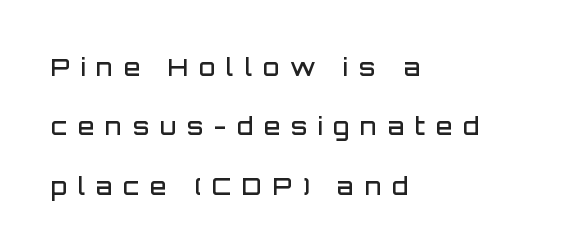
The image shows 24 px text type, upright; set left-aligned, loose line spacing (2.47x), unusually wide letter spacing (+0.44 em), not underlined.
